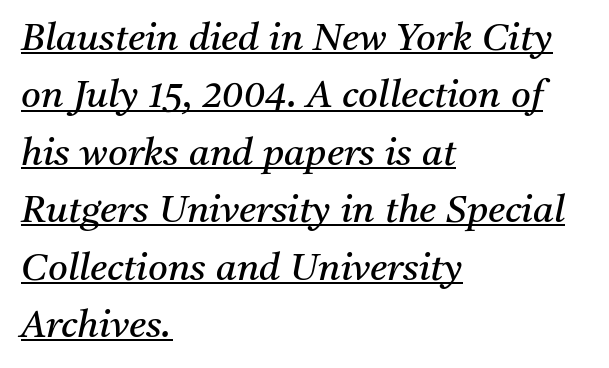
This rendering uses left alignment, leaving the right contour irregular. The type is set solid horizontally, with unmodified tracking. Compared with typical paragraphs, the rows here are spaced about the same. Serifs: yes, visible at the terminals of the letterforms. These characters rest on top of a visible drawn line.
